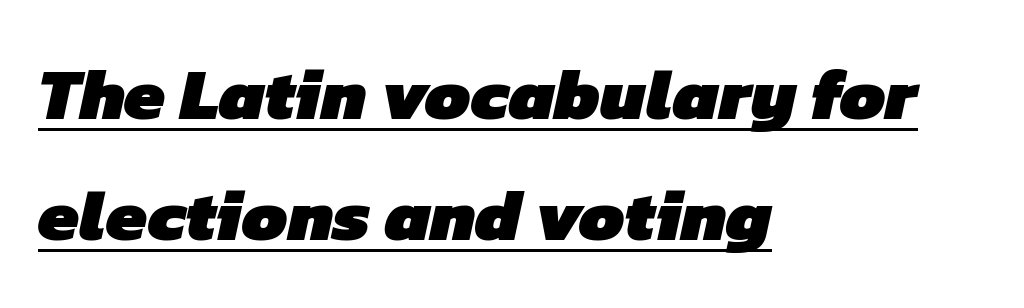
{"serif": "no", "bold": "yes", "weight": "heavy", "width": "normal", "stroke_contrast": "low", "x_height": "medium", "monospaced": "no", "underline": "yes", "align": "left", "line_spacing": "normal", "line_spacing_ratio": 1.66, "letter_spacing": "normal", "letter_spacing_em": 0.0, "glyph_px": 73}
